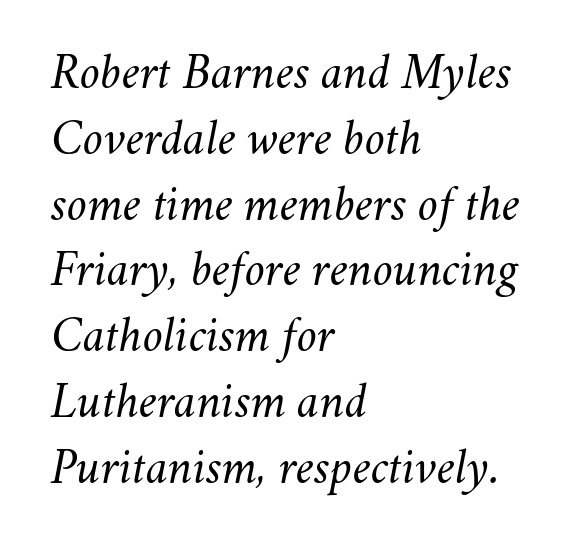
{"italic": "yes", "lean": "right", "slant_degrees": 11, "bold": "no", "weight": "light", "width": "normal", "stroke_contrast": "medium", "x_height": "small", "monospaced": "no", "underline": "no", "align": "left", "line_spacing": "normal", "line_spacing_ratio": 1.29, "letter_spacing": "normal", "letter_spacing_em": 0.0, "glyph_px": 51}
